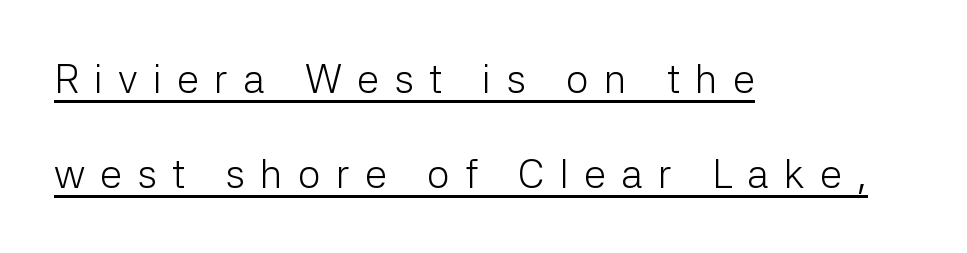
Q: Is the text bold? A: No.
Q: Is the text italic (slanted)? A: No, it is upright.
Q: Is the typeface a serif or a sans-serif typeface? A: Sans-serif.
Q: Is the text underlined? A: Yes.
Q: How is the paragraph aligned? A: Left-aligned.
Q: Is the spacing between letters normal or unusually wide? A: Unusually wide.
Q: Is the spacing between lines tight, normal or loose? A: Loose.
Q: Width (condensed, normal, or wide)? A: Normal.
Q: Stroke contrast? A: Low.
Q: x-height? A: Medium.
Q: Monospaced? A: No.
